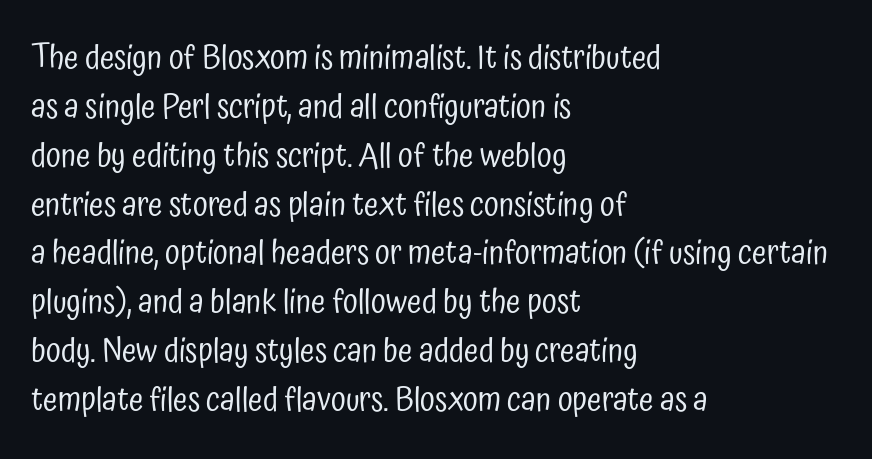
The image shows 33 px regular-weight, condensed sans-serif type, upright; set left-aligned, normal line spacing (1.48x), normal letter spacing, not underlined; low stroke contrast and a medium x-height.
